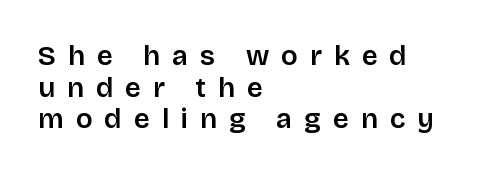
Nobody drew a line under any word here. Tracking value appears strongly positive — letters spread wide. No feet cap the strokes, marking this as sans-serif type. These lines stack with their left ends in a neat column. Every letter is mildly thick-stroked: semibold rather than bold.
